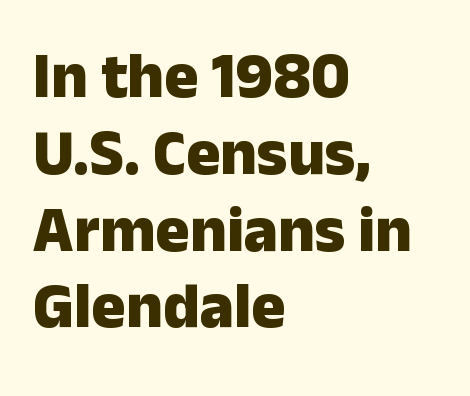
Q: Is the text bold? A: Yes.
Q: Is the text italic (slanted)? A: No, it is upright.
Q: Is the typeface a serif or a sans-serif typeface? A: Sans-serif.
Q: Is the text underlined? A: No.
Q: How is the paragraph aligned? A: Left-aligned.
Q: Is the spacing between letters normal or unusually wide? A: Normal.
Q: Width (condensed, normal, or wide)? A: Normal.
Q: Stroke contrast? A: Low.
Q: x-height? A: Medium.
Q: Monospaced? A: No.
